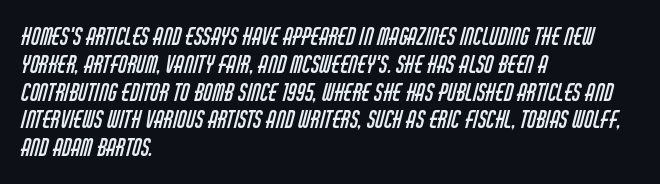
Q: Is the text bold? A: No.
Q: Is the text underlined? A: No.
Q: How is the paragraph aligned? A: Left-aligned.
Q: Is the spacing between letters normal or unusually wide? A: Normal.
